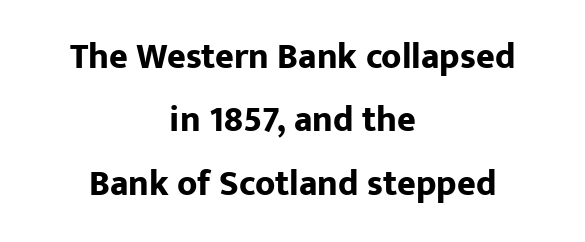
{"serif": "no", "italic": "no", "bold": "yes", "weight": "bold", "width": "normal", "stroke_contrast": "low", "x_height": "medium", "monospaced": "no", "underline": "no", "align": "center", "line_spacing_ratio": 1.76, "letter_spacing": "normal", "letter_spacing_em": 0.0, "glyph_px": 36}
